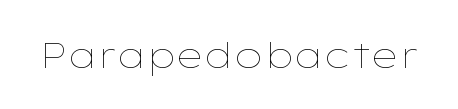
The image shows 36 px thin, wide type, upright; set normal letter spacing, not underlined; low stroke contrast and a medium x-height.
